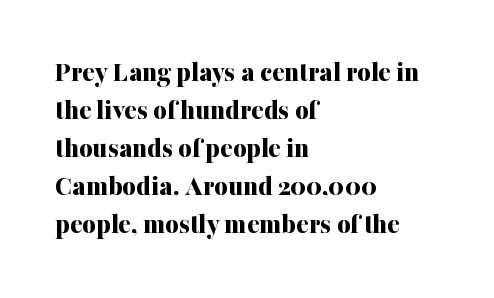
Note: serifs present on the glyphs. If you drew a line through each stem, it would be perfectly vertical. The face used here has the dense, thick strokes of a bold. A bare baseline throughout the passage. These lines stack with their left ends in a neat column.
